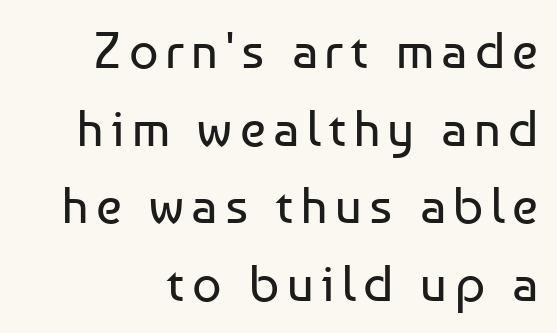
Q: Is the text bold? A: No.
Q: Is the text italic (slanted)? A: No, it is upright.
Q: Is the typeface a serif or a sans-serif typeface? A: Sans-serif.
Q: Is the text underlined? A: No.
Q: Is the spacing between lines tight, normal or loose? A: Normal.
Q: Width (condensed, normal, or wide)? A: Normal.
Q: Stroke contrast? A: Low.
Q: x-height? A: Medium.
Q: Monospaced? A: No.
